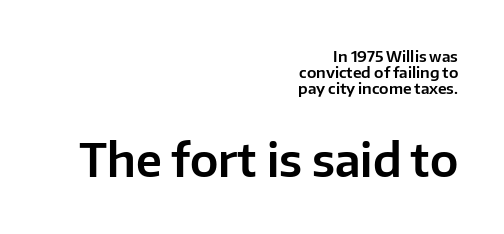
Q: Is the text italic (slanted)? A: No, it is upright.
Q: Is the typeface a serif or a sans-serif typeface? A: Sans-serif.
Q: Is the text underlined? A: No.
Q: How is the paragraph aligned? A: Right-aligned.
Q: Is the spacing between letters normal or unusually wide? A: Normal.
Q: Is the spacing between lines tight, normal or loose? A: Tight.
Q: Which block of text is set in a larger size, the first (top) or the second (bottom)? A: The second (bottom) one.
Q: Width (condensed, normal, or wide)? A: Normal.
Q: Stroke contrast? A: Low.
Q: x-height? A: Medium.
Q: Monospaced? A: No.
